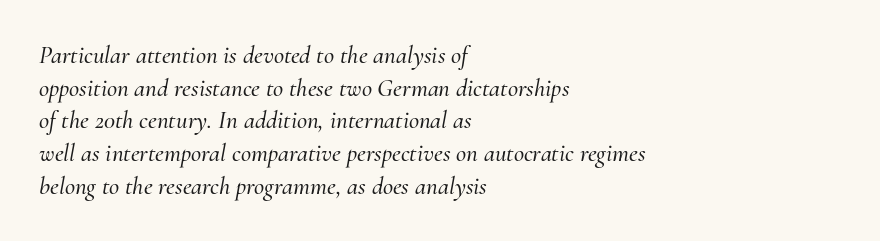
The image shows 25 px text type, italic (leaning right); set left-aligned, normal line spacing (1.31x), normal letter spacing, not underlined.
